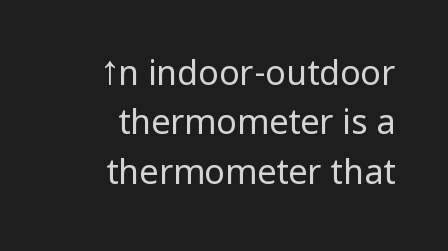
The image shows 34 px regular-weight, condensed sans-serif type, upright; set right-aligned, normal line spacing (1.45x), normal letter spacing, not underlined; low stroke contrast.
